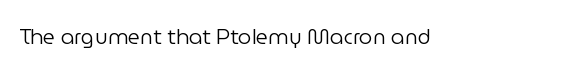
{"italic": "no", "bold": "no", "underline": "no", "letter_spacing": "normal", "letter_spacing_em": 0.0, "glyph_px": 21}
